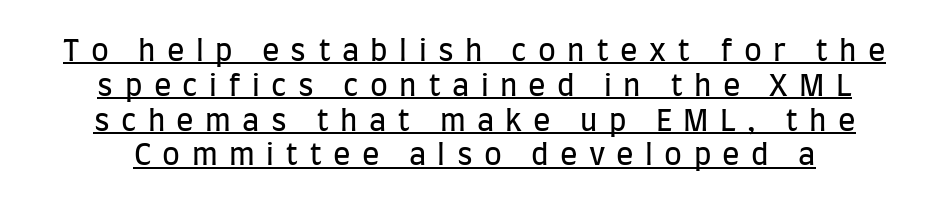
The image shows 29 px regular-weight, condensed sans-serif type, upright; set line spacing 1.2x, unusually wide letter spacing (+0.39 em), underlined; low stroke contrast and a large x-height.
